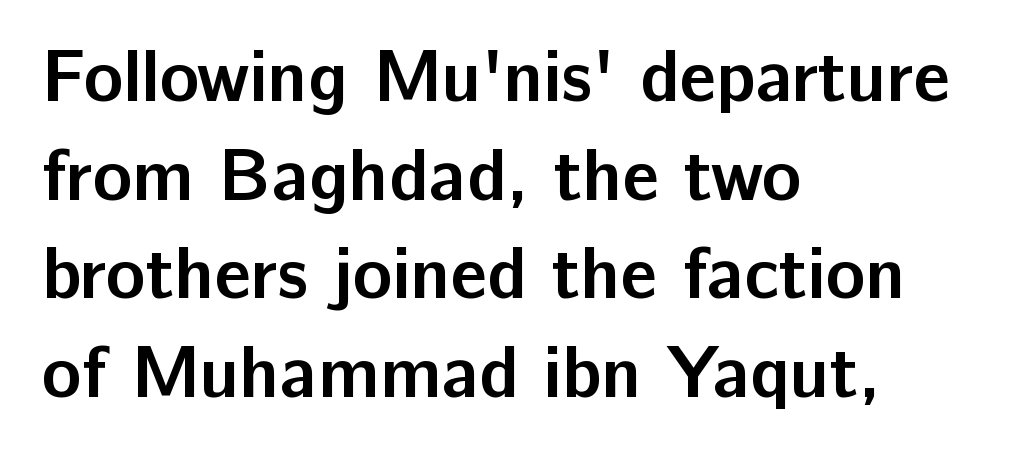
{"serif": "no", "italic": "no", "bold": "yes", "weight": "semibold", "width": "normal", "stroke_contrast": "low", "x_height": "medium", "monospaced": "no", "underline": "no", "align": "left", "line_spacing": "normal", "line_spacing_ratio": 1.35, "letter_spacing": "normal", "letter_spacing_em": 0.0, "glyph_px": 73}
